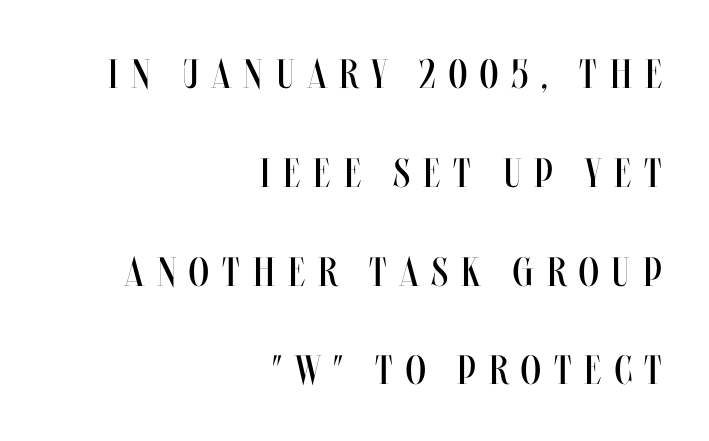
Q: Is the text bold? A: No.
Q: Is the text italic (slanted)? A: No, it is upright.
Q: Is the text underlined? A: No.
Q: How is the paragraph aligned? A: Right-aligned.
Q: Is the spacing between letters normal or unusually wide? A: Unusually wide.
Q: Is the spacing between lines tight, normal or loose? A: Loose.
Q: Width (condensed, normal, or wide)? A: Condensed.
Q: Stroke contrast? A: Medium.
Q: x-height? A: Large.
Q: Monospaced? A: No.
